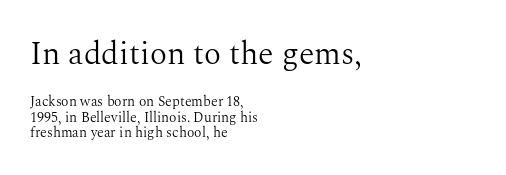
Q: Is the text bold? A: No.
Q: Is the text italic (slanted)? A: No, it is upright.
Q: Is the typeface a serif or a sans-serif typeface? A: Serif.
Q: Is the text underlined? A: No.
Q: How is the paragraph aligned? A: Left-aligned.
Q: Is the spacing between letters normal or unusually wide? A: Normal.
Q: Is the spacing between lines tight, normal or loose? A: Tight.
Q: Which block of text is set in a larger size, the first (top) or the second (bottom)? A: The first (top) one.
Q: Width (condensed, normal, or wide)? A: Normal.
Q: Stroke contrast? A: Medium.
Q: x-height? A: Medium.
Q: Monospaced? A: No.
